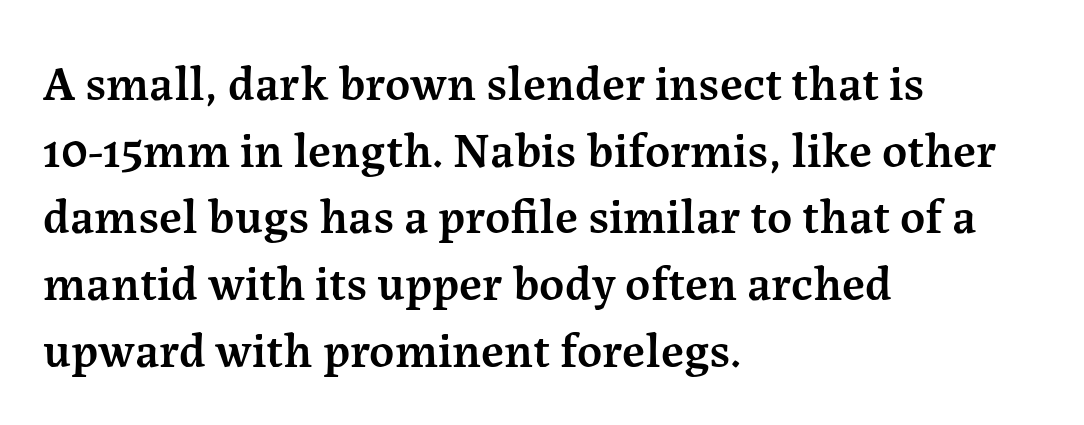
Q: Is the text bold? A: Semi-bold.
Q: Is the text italic (slanted)? A: No, it is upright.
Q: Is the typeface a serif or a sans-serif typeface? A: Serif.
Q: Is the text underlined? A: No.
Q: How is the paragraph aligned? A: Left-aligned.
Q: Is the spacing between letters normal or unusually wide? A: Normal.
Q: Is the spacing between lines tight, normal or loose? A: Normal.
Q: Width (condensed, normal, or wide)? A: Normal.
Q: Stroke contrast? A: Medium.
Q: x-height? A: Medium.
Q: Monospaced? A: No.
